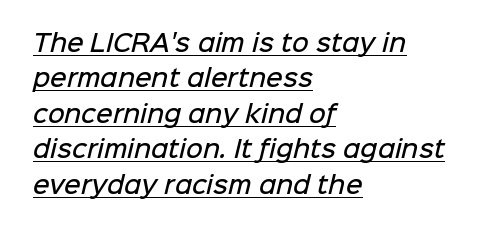
The image shows 23 px text type; set left-aligned, normal line spacing (1.54x), normal letter spacing, underlined.
